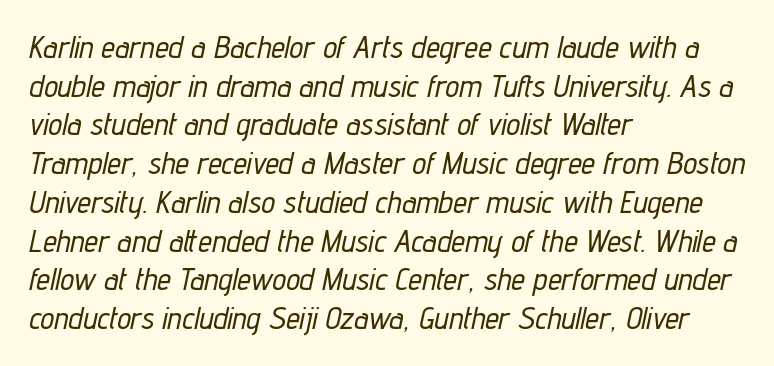
Q: Is the text italic (slanted)? A: Yes, it leans right by about 12 degrees.
Q: Is the text underlined? A: No.
Q: How is the paragraph aligned? A: Left-aligned.
Q: Is the spacing between letters normal or unusually wide? A: Normal.
Q: Is the spacing between lines tight, normal or loose? A: Normal.
Q: Width (condensed, normal, or wide)? A: Condensed.
Q: Stroke contrast? A: Low.
Q: x-height? A: Medium.
Q: Monospaced? A: No.
